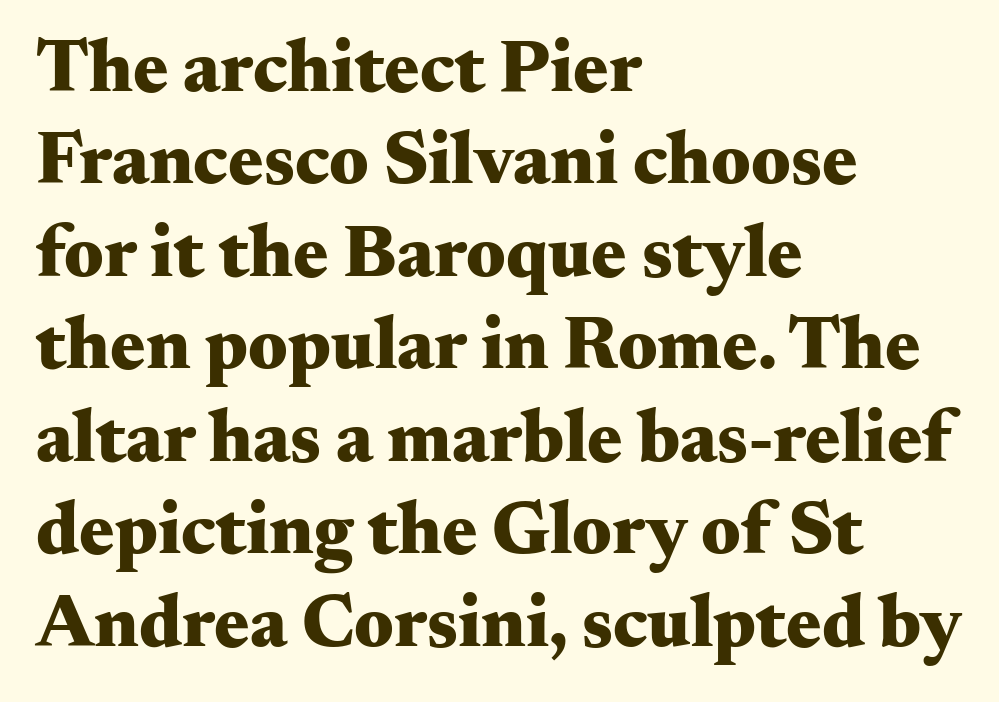
Tall strokes in this sample are plumb rather than angled. The leading is moderate, giving the passage an even texture. A typesetter would call this proportional, since set widths differ per character. Horizontally, the lines are justified to the leading edge only. The zone under the glyphs is completely vacant.
